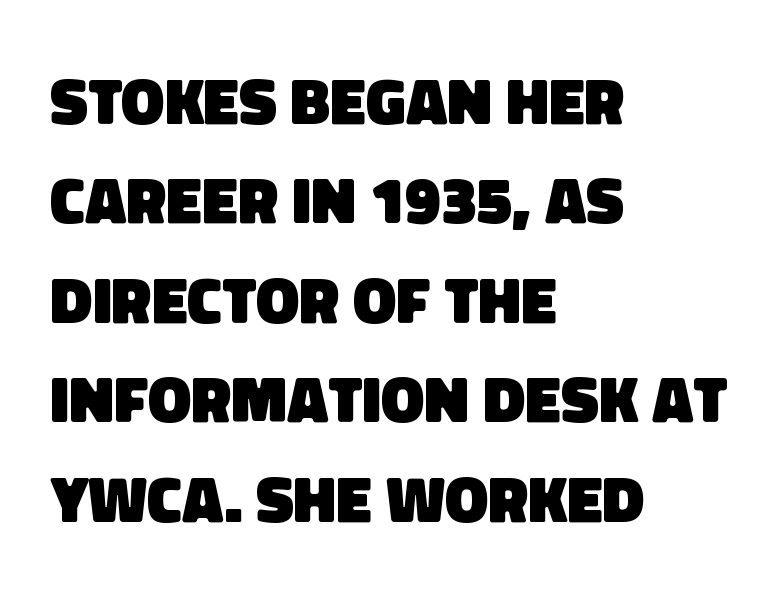
Q: Is the text bold? A: Yes.
Q: Is the typeface a serif or a sans-serif typeface? A: Sans-serif.
Q: Is the text underlined? A: No.
Q: How is the paragraph aligned? A: Left-aligned.
Q: Is the spacing between letters normal or unusually wide? A: Normal.
Q: Is the spacing between lines tight, normal or loose? A: Normal.
Q: Width (condensed, normal, or wide)? A: Normal.
Q: Stroke contrast? A: Low.
Q: x-height? A: Large.
Q: Monospaced? A: No.
